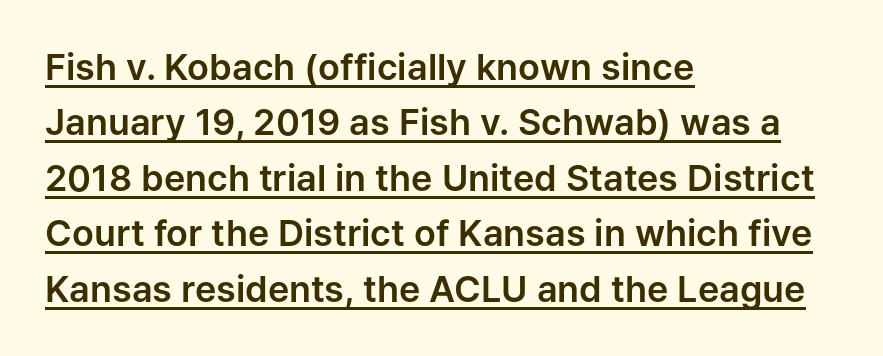
Compared with typical paragraphs, the rows here are spaced about the same. The rendering keeps characters at their native spacing. Typeset ragged right — the left edge is the straight one. In terms of letterform style, serifs are entirely absent. Varying glyph widths throughout — classic text-font behaviour.
